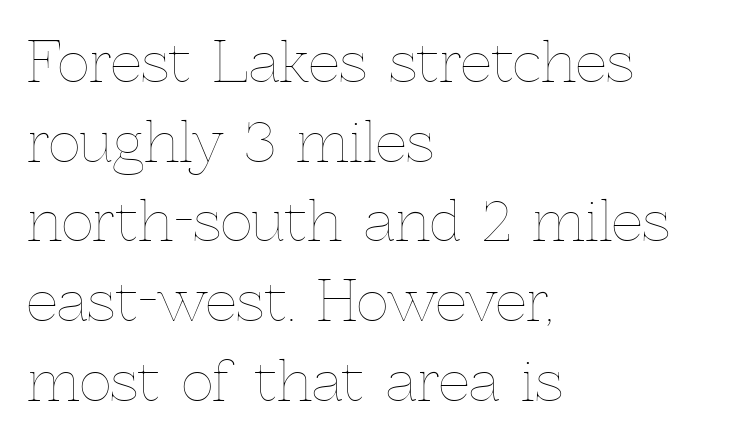
Proportional: the letters do not fall into vertical columns. The string is rendered with underlining switched off. Heft: none added — not bold. A typesetter would call this zero additional tracking. The passage shown stacks its lines at a standard gap.
